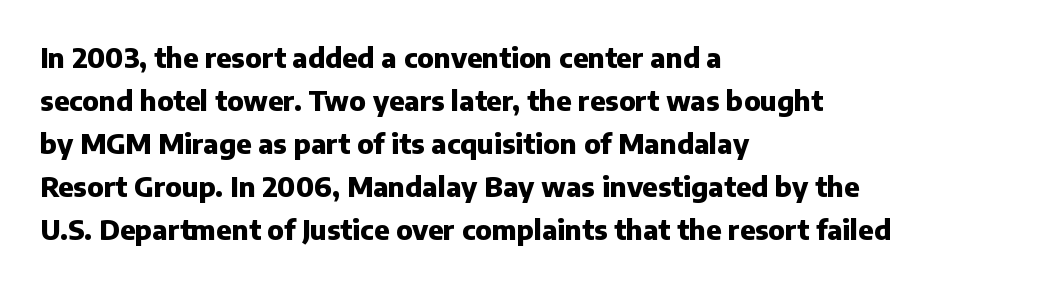
The image shows 27 px bold type, upright; set left-aligned, normal line spacing (1.59x), normal letter spacing, not underlined.
